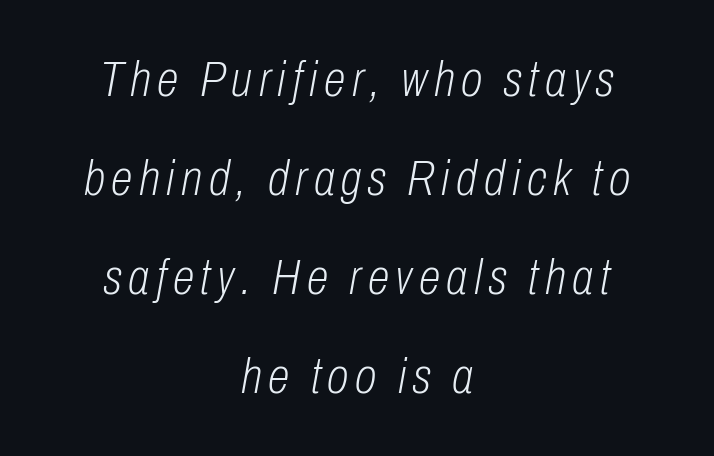
Q: Is the text bold? A: No.
Q: Is the text italic (slanted)? A: Yes, it leans right by about 10 degrees.
Q: Is the text underlined? A: No.
Q: How is the paragraph aligned? A: Centered.
Q: Is the spacing between lines tight, normal or loose? A: Loose.
Q: Width (condensed, normal, or wide)? A: Condensed.
Q: Stroke contrast? A: Low.
Q: x-height? A: Medium.
Q: Monospaced? A: No.
